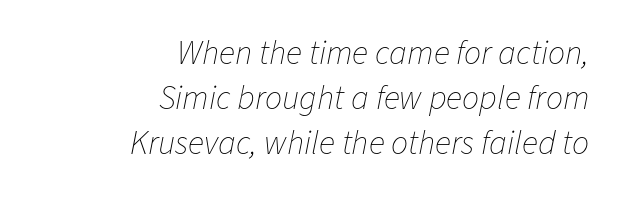
The typeface has the unassuming heft of standard copy or less. Spacing verdict: proportional, widths tailored to each character. Slanted lettering throughout. Descenders hang freely into open space.
